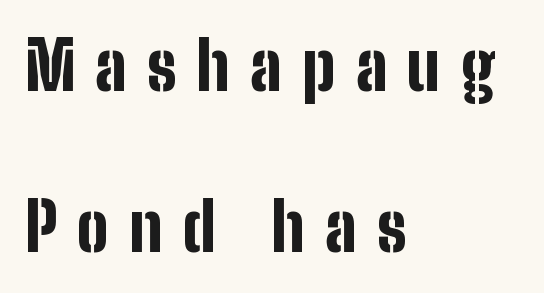
Q: Is the text bold? A: Yes.
Q: Is the text italic (slanted)? A: No, it is upright.
Q: Is the typeface a serif or a sans-serif typeface? A: Sans-serif.
Q: Is the text underlined? A: No.
Q: How is the paragraph aligned? A: Left-aligned.
Q: Is the spacing between letters normal or unusually wide? A: Unusually wide.
Q: Is the spacing between lines tight, normal or loose? A: Loose.
Q: Width (condensed, normal, or wide)? A: Condensed.
Q: Stroke contrast? A: Low.
Q: x-height? A: Medium.
Q: Monospaced? A: No.
